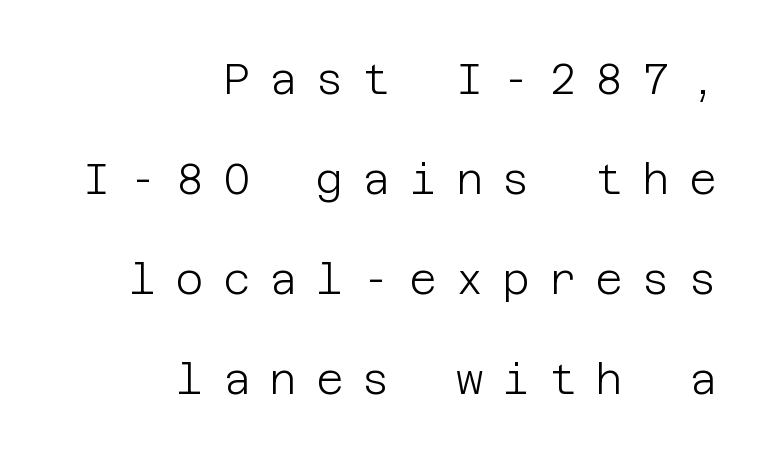
These lines stand farther apart than default settings would place them. The typesetter chose a ragged-left arrangement here. This is the regular roman posture of the typeface. The letters look calm and open, with moderate or lighter stems.
